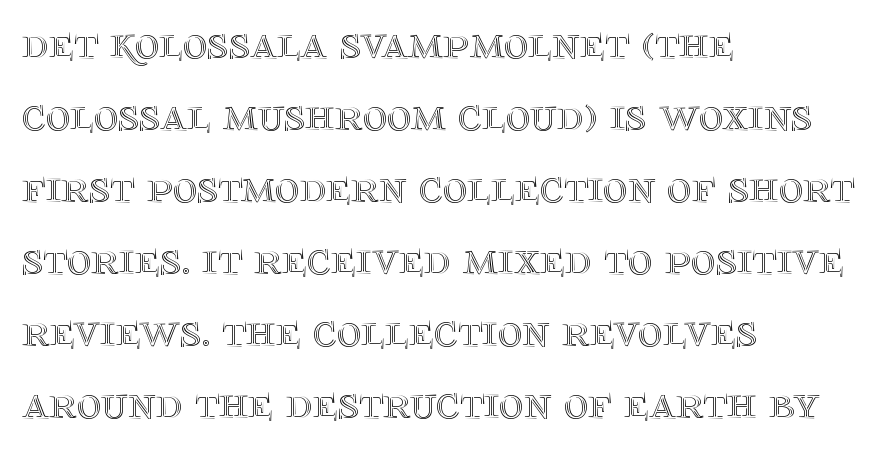
Q: Is the text italic (slanted)? A: No, it is upright.
Q: Is the text underlined? A: No.
Q: How is the paragraph aligned? A: Left-aligned.
Q: Is the spacing between letters normal or unusually wide? A: Normal.
Q: Is the spacing between lines tight, normal or loose? A: Normal.
Q: Width (condensed, normal, or wide)? A: Normal.
Q: x-height? A: Large.
Q: Monospaced? A: No.
